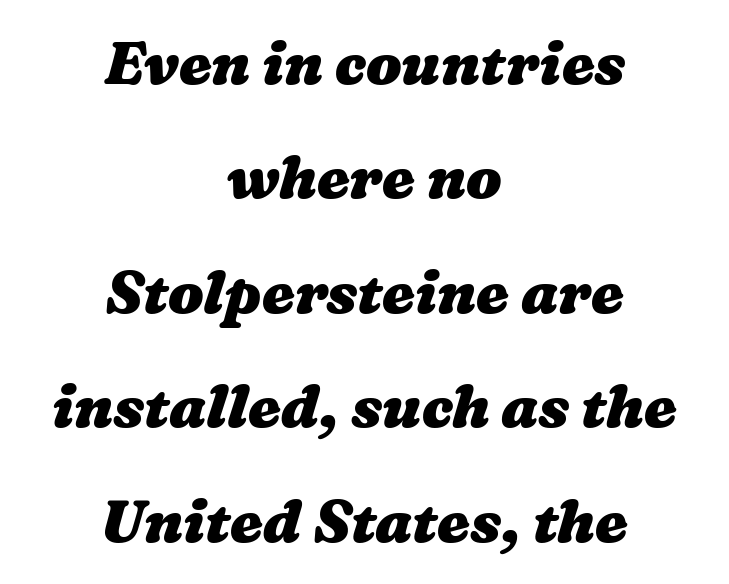
{"bold": "yes", "weight": "heavy", "width": "wide", "stroke_contrast": "medium", "x_height": "medium", "monospaced": "no", "underline": "no", "align": "center", "line_spacing": "loose", "line_spacing_ratio": 1.94, "letter_spacing": "normal", "letter_spacing_em": 0.0, "glyph_px": 59}
